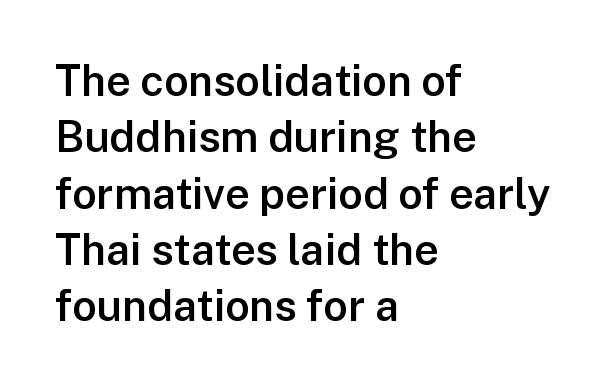
The passage is arranged the way most books set body copy — flush left. Bold? Not quite — semibold, heavier than regular but stopping short. Notice how descenders clear the ascenders below comfortably — that's standard leading. Posture: straight, roman, zero tilt.
